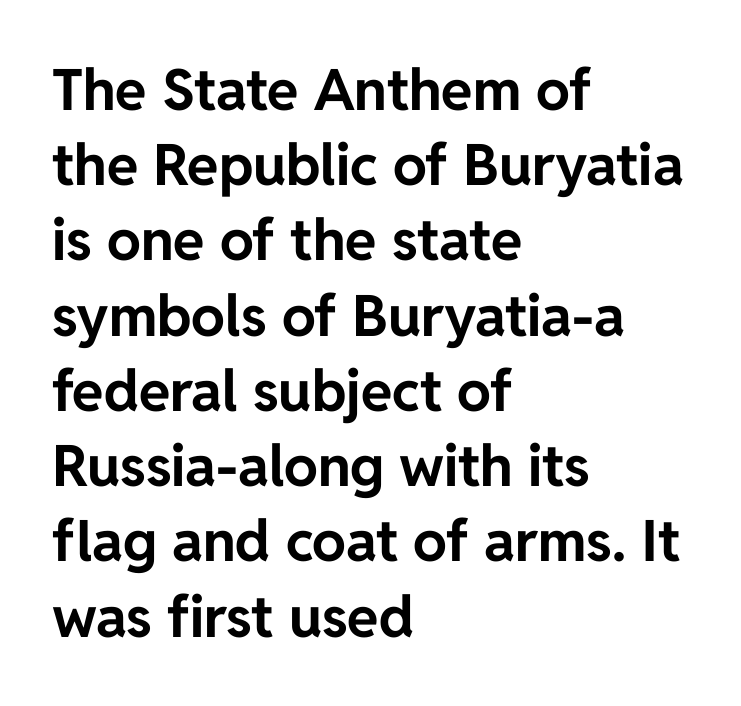
{"serif": "no", "italic": "no", "bold": "yes", "weight": "bold", "width": "normal", "stroke_contrast": "low", "x_height": "medium", "monospaced": "no", "underline": "no", "align": "left", "line_spacing": "normal", "line_spacing_ratio": 1.32, "letter_spacing": "normal", "letter_spacing_em": 0.0, "glyph_px": 57}
